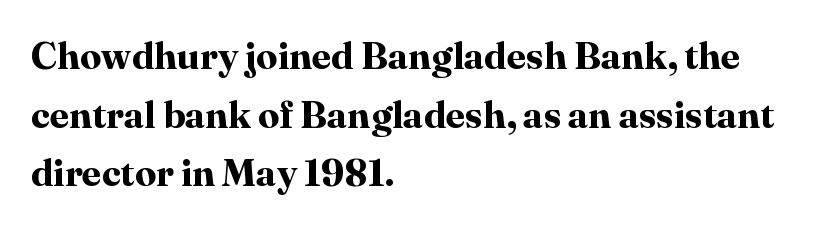
{"serif": "yes", "italic": "no", "bold": "yes", "weight": "bold", "width": "normal", "stroke_contrast": "high", "x_height": "medium", "monospaced": "no", "underline": "no", "align": "left", "line_spacing": "normal", "line_spacing_ratio": 1.54, "letter_spacing": "normal", "letter_spacing_em": 0.0, "glyph_px": 38}
